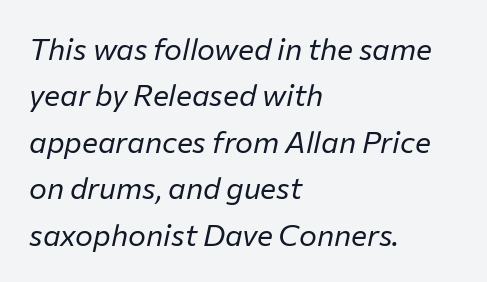
The rendering keeps characters at their native spacing. This rendering features lettering with no underline. A typesetter would call this proportional, since set widths differ per character. Unbolded letterforms with no extra heft. The passage shown leans; its letterforms are oblique.
